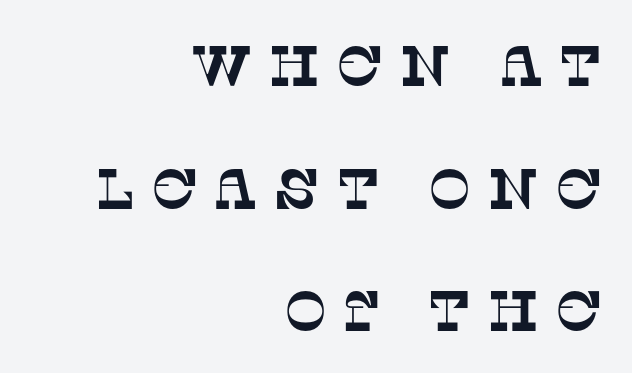
This rendering employs a face with finishing strokes, i.e., a serif. The rendering uses natural spacing where letterforms have individual widths. Glance below the letters and you will spot only blank space. The horizontal fit of the characters is loose and conspicuously gappy. This rendering uses right alignment, leaving the left contour irregular.
